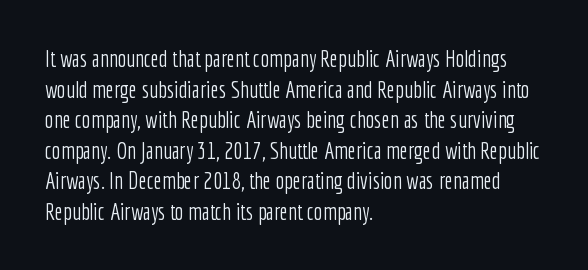
{"italic": "no", "bold": "no", "underline": "no", "align": "left", "line_spacing": "normal", "line_spacing_ratio": 1.33, "letter_spacing": "normal", "letter_spacing_em": 0.0, "glyph_px": 23}
